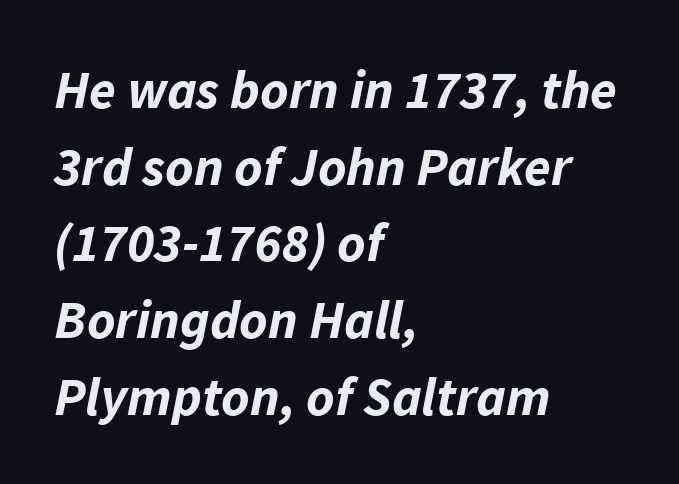
Q: Is the text bold? A: Yes.
Q: Is the text italic (slanted)? A: Yes, it leans right by about 11 degrees.
Q: Is the text underlined? A: No.
Q: How is the paragraph aligned? A: Left-aligned.
Q: Is the spacing between letters normal or unusually wide? A: Normal.
Q: Is the spacing between lines tight, normal or loose? A: Normal.
Q: Width (condensed, normal, or wide)? A: Normal.
Q: Stroke contrast? A: Low.
Q: x-height? A: Medium.
Q: Monospaced? A: No.
